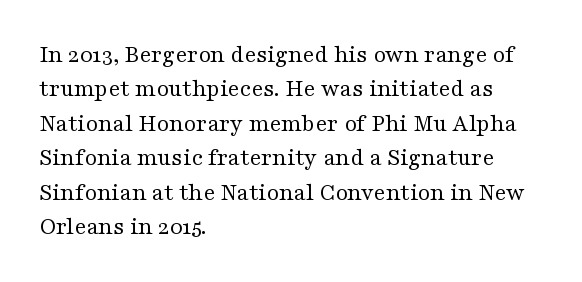
Spacing between characters is what you'd get straight out of the box. The passage shown is not underscored anywhere. The lines in this sample share a left origin and differ only in where they stop. The lines sit at an ordinary, default distance from one another. Is the type heavy? It reads as light-to-regular instead.
